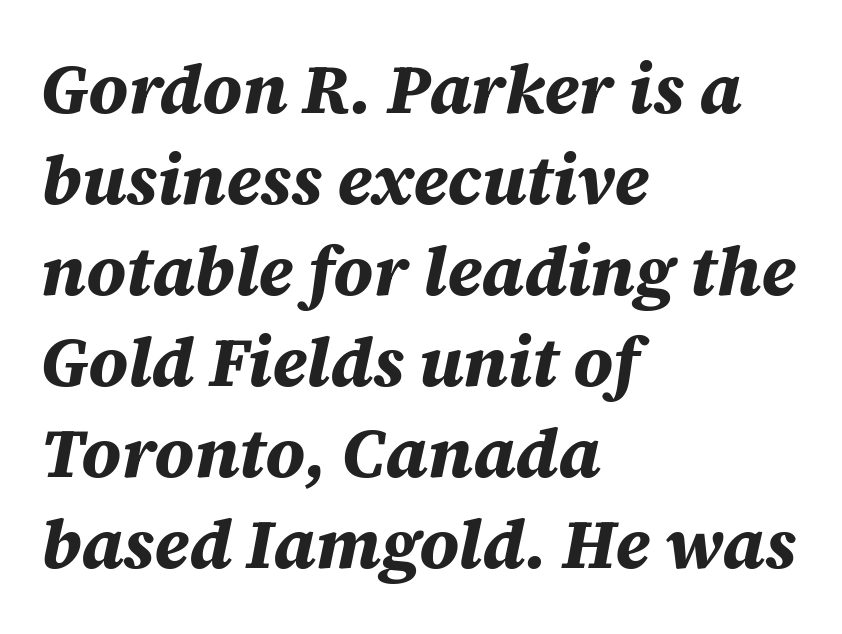
The image shows 69 px bold type, italic (leaning right); set left-aligned, normal line spacing (1.32x), normal letter spacing, not underlined; medium stroke contrast and a large x-height.
